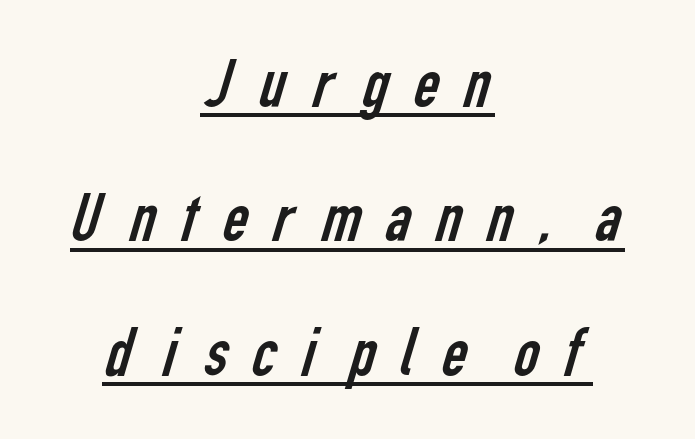
The image shows 70 px regular-weight, condensed sans-serif type; set centered, loose line spacing (1.92x), unusually wide letter spacing (+0.25 em), underlined; low stroke contrast and a medium x-height.
